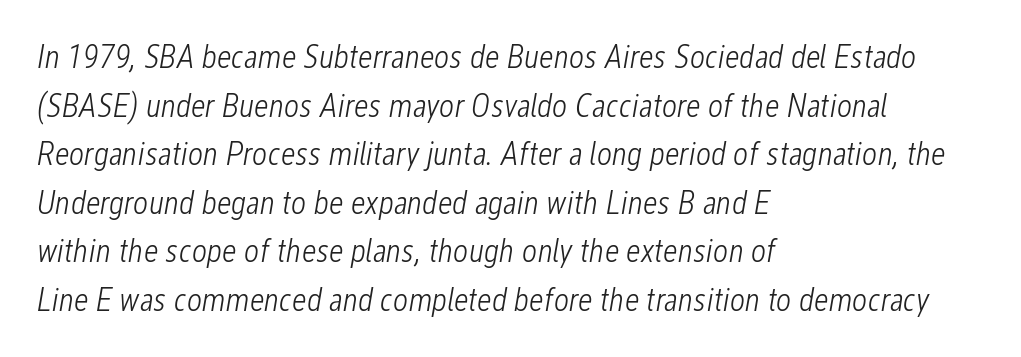
Q: Is the text bold? A: No.
Q: Is the text italic (slanted)? A: Yes, it leans right by about 12 degrees.
Q: Is the text underlined? A: No.
Q: How is the paragraph aligned? A: Left-aligned.
Q: Is the spacing between letters normal or unusually wide? A: Normal.
Q: Is the spacing between lines tight, normal or loose? A: Normal.
Q: Width (condensed, normal, or wide)? A: Condensed.
Q: Stroke contrast? A: Low.
Q: x-height? A: Medium.
Q: Monospaced? A: No.
